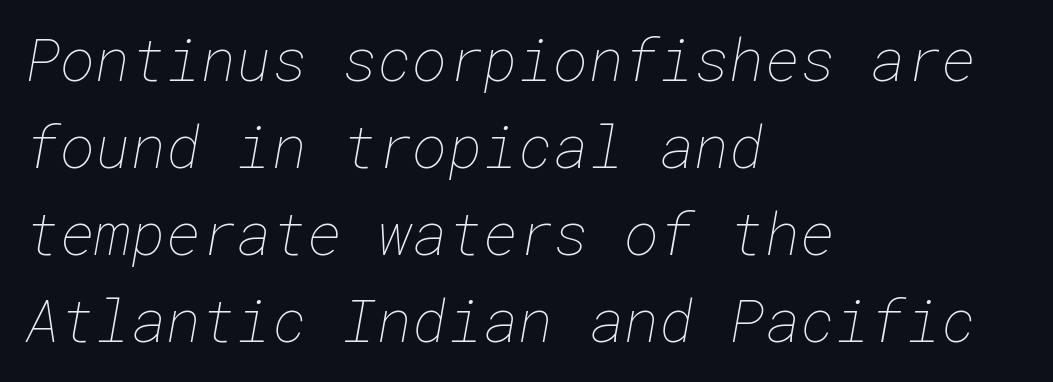
Quick note: interline space is typical. Unmarked baselines from the first word to the last. The weight would be labelled regular, book, light, or lighter still. Notice how the passage keeps a crisp vertical edge on the left only. Short note: letters normally spaced.
